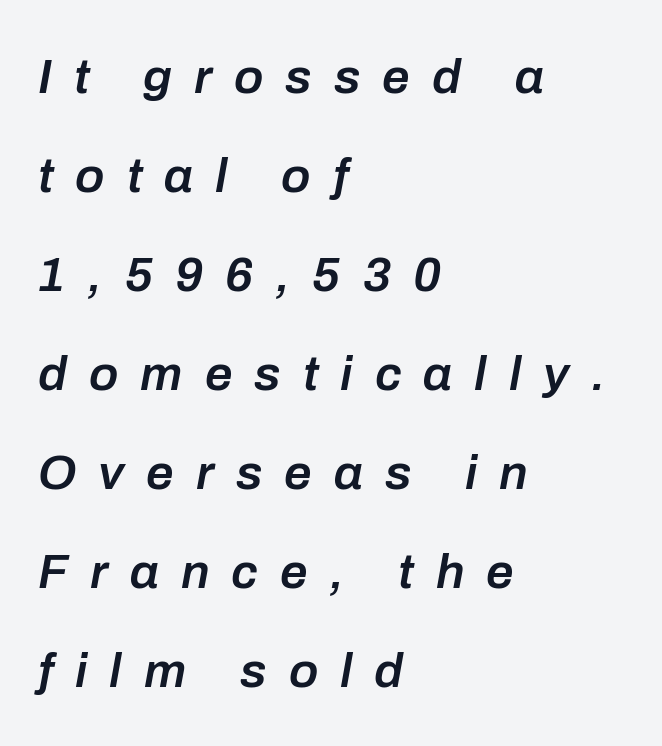
Is the block centered? No — it sits flush against the left margin. Quick note: italic. A great deal of white space separates one row of letters from the next. Words appear elongated and porous because spacing is wide. The letters are semibold — heavier than regular but short of a full bold.
